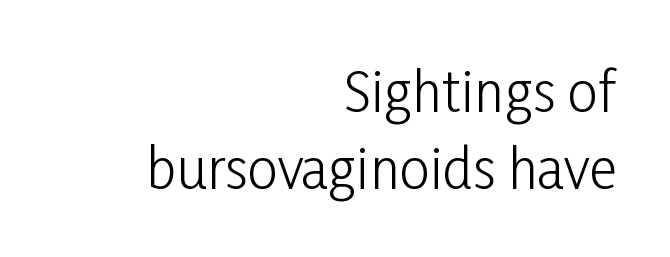
{"serif": "no", "italic": "no", "bold": "no", "weight": "light", "width": "condensed", "stroke_contrast": "low", "x_height": "medium", "monospaced": "no", "underline": "no", "align": "right", "line_spacing": "normal", "line_spacing_ratio": 1.42, "letter_spacing": "normal", "letter_spacing_em": 0.0, "glyph_px": 54}
